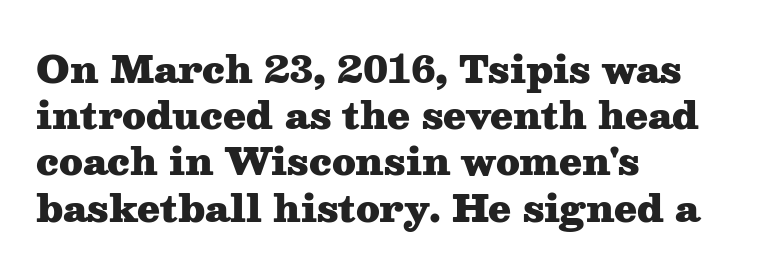
Does extra space separate the letters? No, they use regular spacing. Here the designer chose a conventional face with non-uniform glyph widths. The typesetting leans heavy: a genuine bold. Honestly, the row spacing looks completely unremarkable. The glyphs are unaccompanied by any horizontal stroke below them.
